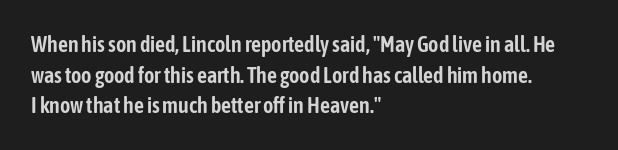
Q: Is the text italic (slanted)? A: No, it is upright.
Q: Is the text underlined? A: No.
Q: How is the paragraph aligned? A: Left-aligned.
Q: Is the spacing between letters normal or unusually wide? A: Normal.
Q: Is the spacing between lines tight, normal or loose? A: Normal.
